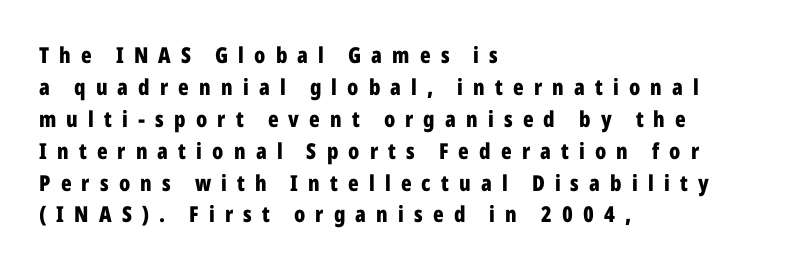
{"italic": "no", "bold": "yes", "underline": "no", "align": "left", "line_spacing": "normal", "line_spacing_ratio": 1.45, "letter_spacing": "wide", "letter_spacing_em": 0.46, "glyph_px": 22}
